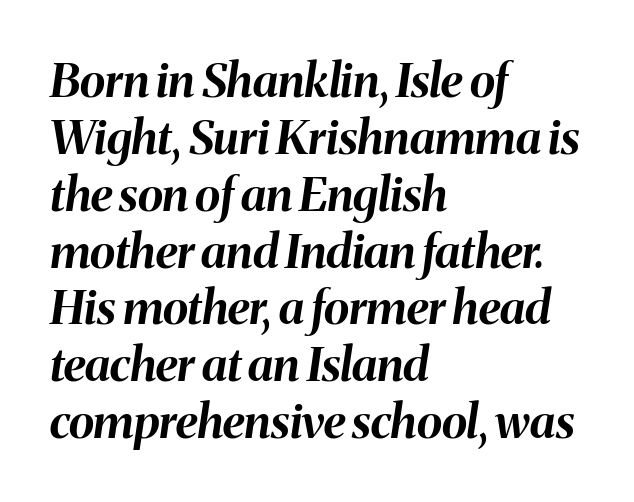
{"italic": "yes", "lean": "right", "slant_degrees": 8, "bold": "yes", "weight": "bold", "width": "normal", "stroke_contrast": "medium", "x_height": "medium", "monospaced": "no", "underline": "no", "align": "left", "line_spacing_ratio": 1.21, "letter_spacing": "normal", "letter_spacing_em": 0.0, "glyph_px": 47}
